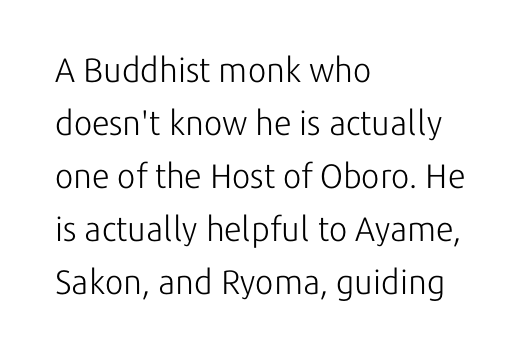
{"serif": "no", "italic": "no", "bold": "no", "weight": "light", "width": "normal", "stroke_contrast": "low", "x_height": "medium", "monospaced": "no", "underline": "no", "align": "left", "line_spacing": "normal", "line_spacing_ratio": 1.56, "letter_spacing": "normal", "letter_spacing_em": 0.0, "glyph_px": 34}
